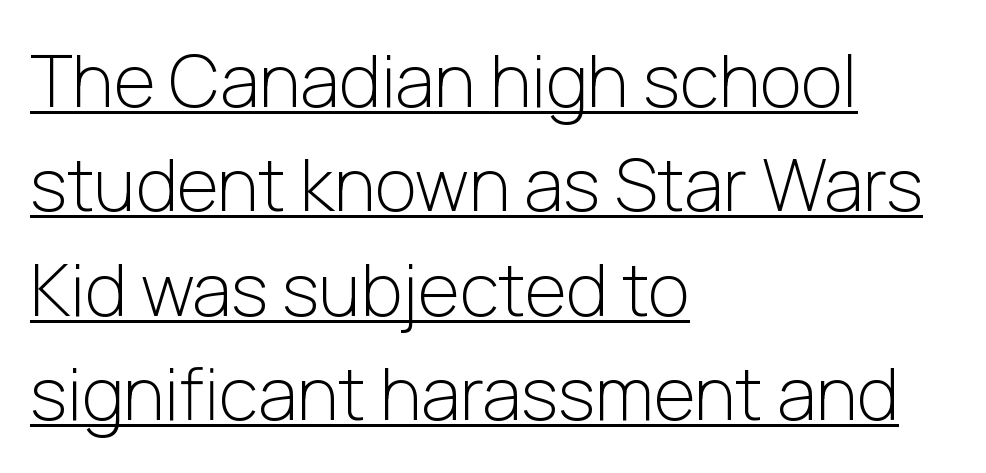
{"serif": "no", "italic": "no", "bold": "no", "weight": "light", "width": "normal", "stroke_contrast": "low", "x_height": "medium", "monospaced": "no", "underline": "yes", "align": "left", "line_spacing": "normal", "line_spacing_ratio": 1.45, "letter_spacing": "normal", "letter_spacing_em": 0.0, "glyph_px": 72}
